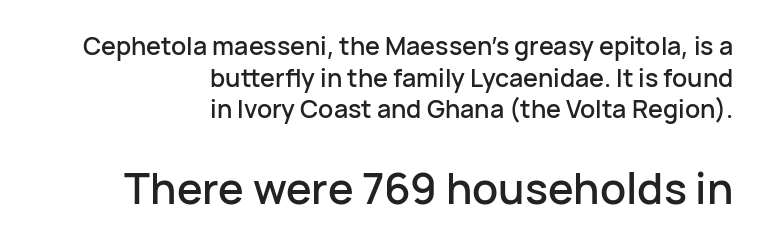
{"serif": "no", "italic": "no", "width": "normal", "stroke_contrast": "low", "x_height": "medium", "monospaced": "no", "underline": "no", "align": "right", "line_spacing": "normal", "line_spacing_ratio": 1.27, "letter_spacing": "normal", "letter_spacing_em": 0.0, "larger_block": "second", "size_ratio": 1.72, "glyph_px": 43}
